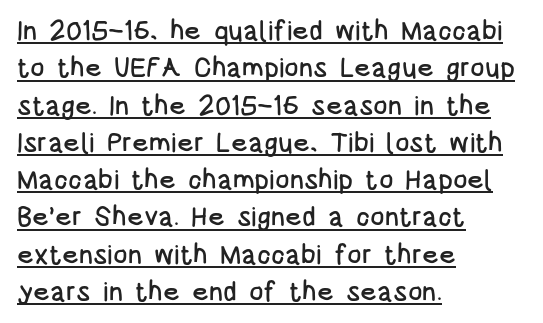
Characters remain perfectly vertical along every line. The rendering keeps characters at their native spacing. The words here are underlined. The lines are quadded left. How would I describe the line gaps? Plain and ordinary.
